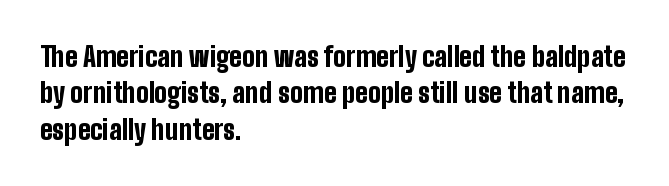
Q: Is the text bold? A: Yes.
Q: Is the text italic (slanted)? A: No, it is upright.
Q: Is the text underlined? A: No.
Q: How is the paragraph aligned? A: Left-aligned.
Q: Is the spacing between letters normal or unusually wide? A: Normal.
Q: Is the spacing between lines tight, normal or loose? A: Normal.
